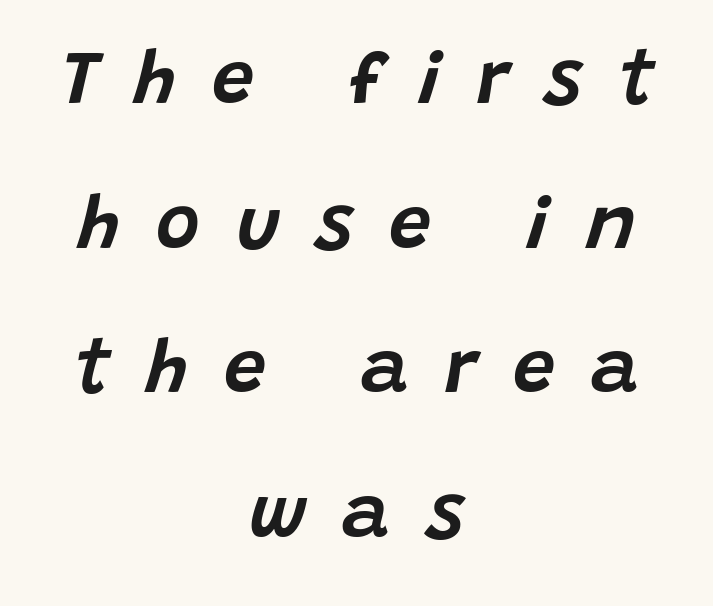
{"italic": "yes", "lean": "right", "slant_degrees": 15, "width": "normal", "stroke_contrast": "low", "x_height": "large", "monospaced": "no", "underline": "no", "align": "center", "line_spacing": "loose", "line_spacing_ratio": 1.93, "letter_spacing": "wide", "letter_spacing_em": 0.48, "glyph_px": 75}
